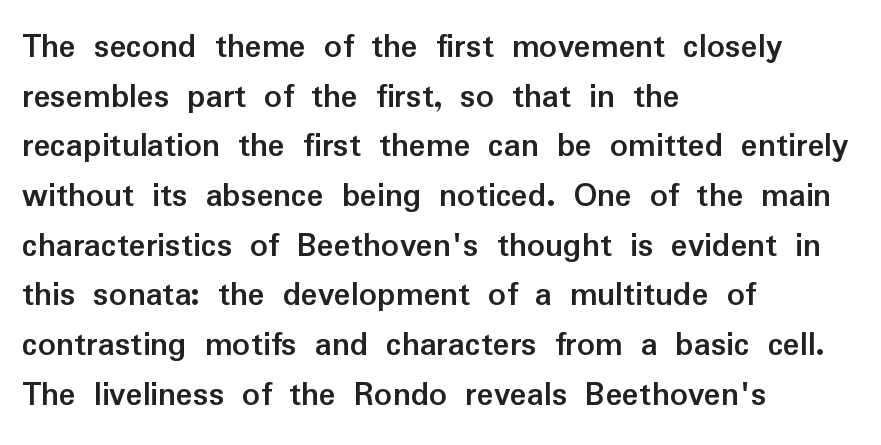
{"serif": "no", "italic": "no", "bold": "yes", "weight": "semibold", "width": "normal", "stroke_contrast": "low", "x_height": "medium", "monospaced": "no", "underline": "no", "align": "left", "line_spacing": "normal", "line_spacing_ratio": 1.42, "letter_spacing": "normal", "letter_spacing_em": 0.0, "glyph_px": 35}
